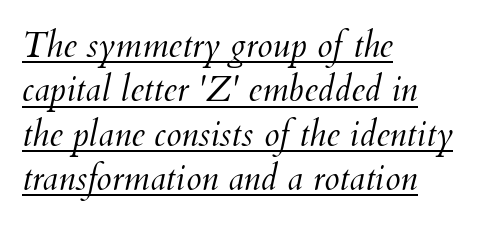
This sample uses plain, unmodified letter spacing. Visually the block forms a straight wall on the left and a jagged coastline on the right. Do the characters align in a grid? No, the font is proportional. Stroke mass is kept to a normal reading level or below. In terms of leading, this rendering sits right in the middle. There's an unmistakable incline to the writing here.
